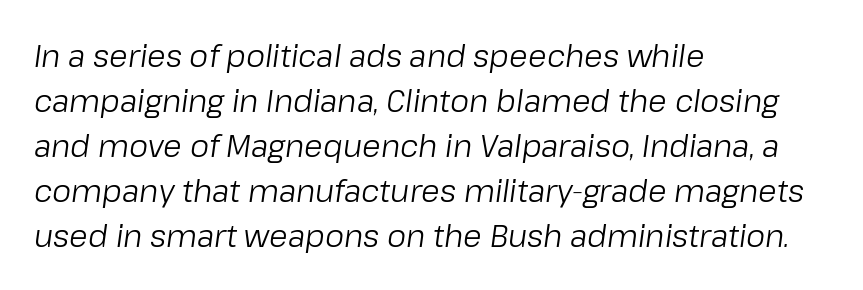
The image shows 30 px regular-weight type, italic (leaning right); set left-aligned, normal line spacing (1.5x), normal letter spacing, not underlined; low stroke contrast and a medium x-height.
